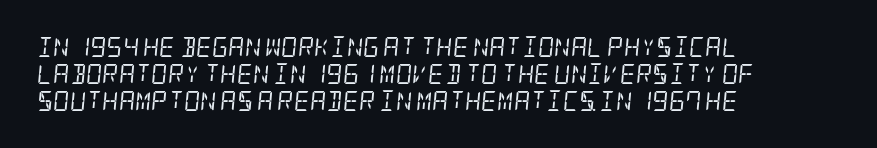
Q: Is the text bold? A: No.
Q: Is the text italic (slanted)? A: Yes, it leans right by about 5 degrees.
Q: Is the text underlined? A: No.
Q: How is the paragraph aligned? A: Left-aligned.
Q: Is the spacing between letters normal or unusually wide? A: Normal.
Q: Is the spacing between lines tight, normal or loose? A: Normal.
